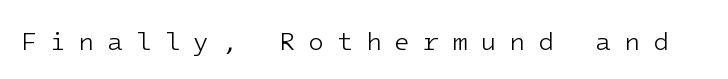
{"italic": "no", "bold": "no", "underline": "no", "letter_spacing": "wide", "letter_spacing_em": 0.49, "glyph_px": 26}
